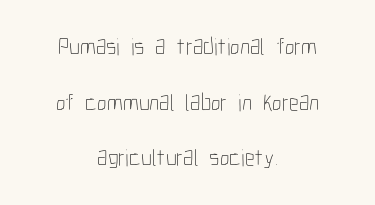
The image shows 24 px text type, upright; set centered, loose line spacing (2.32x), normal letter spacing, not underlined.
